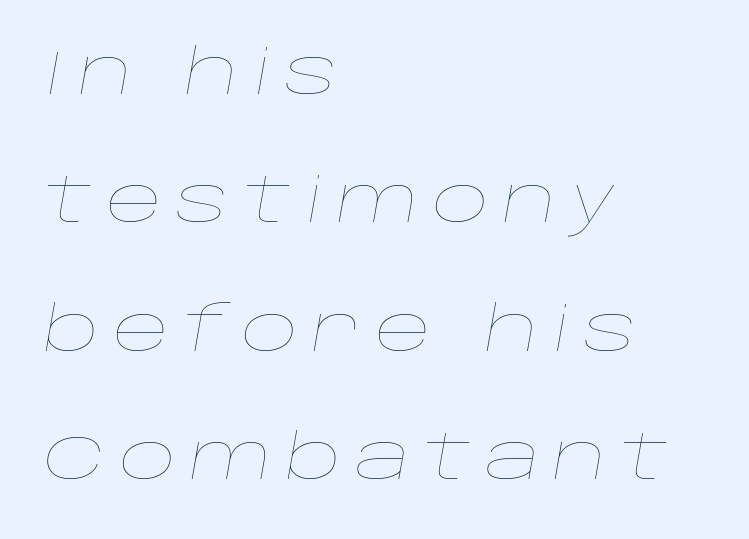
Q: Is the text bold? A: No.
Q: Is the text italic (slanted)? A: Yes, it leans right by about 10 degrees.
Q: Is the text underlined? A: No.
Q: How is the paragraph aligned? A: Left-aligned.
Q: Is the spacing between letters normal or unusually wide? A: Unusually wide.
Q: Is the spacing between lines tight, normal or loose? A: Loose.
Q: Width (condensed, normal, or wide)? A: Wide.
Q: Stroke contrast? A: Low.
Q: x-height? A: Large.
Q: Monospaced? A: No.
